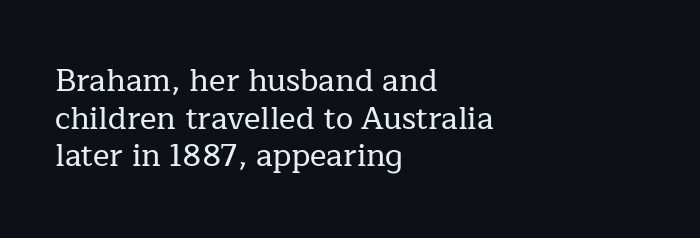
The image shows 31 px serif type, upright; set left-aligned, line spacing 1.21x, normal letter spacing, not underlined; low stroke contrast and a medium x-height.
